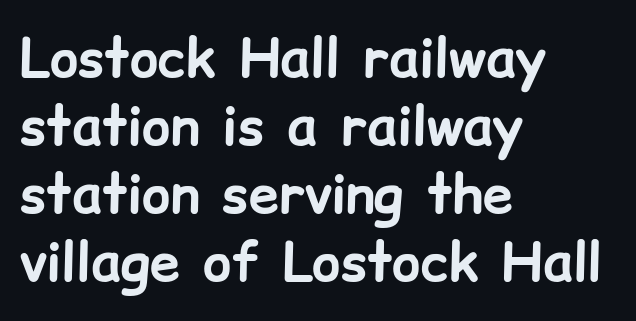
Characters follow at the spacing the type designer built in. Leading: standard. Note the varied advance widths — an 'i' is clearly narrower than an 'm'. Is this a sans? Yes — the strokes have no serifs. Plain, unruled lines of type.
